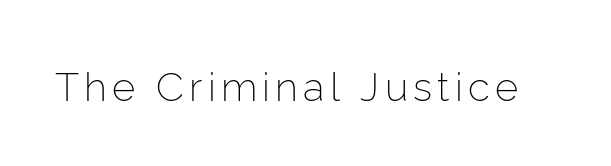
Think of a printed novel: that variable character pitch is what you see here. No italicization has been applied; the sample stays upright. The cut favours lightness, reaching ordinary text weight at its darkest. The strip under each line holds only bare page. Each letter's strokes conclude bluntly, with no projecting serifs.
